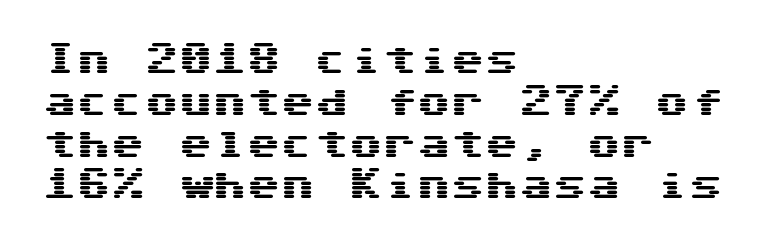
The image shows 34 px wide sans-serif type, upright; set left-aligned, line spacing 1.23x, normal letter spacing, not underlined; medium stroke contrast and a medium x-height.
